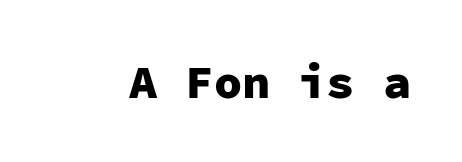
Notice how the stems are strictly vertical — no italics here. Think of a typewriter: that constant character pitch is what you see here. No extra tracking has been applied to these lines. The passage shown is typeset with a sans-serif family.
